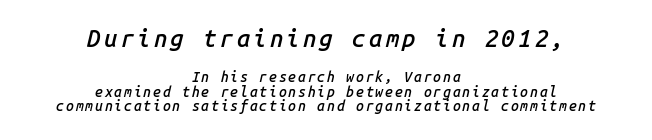
The image shows 24 px text type, italic (leaning right); set centered, tight line spacing (1.04x), not underlined; the first (top) block is 1.71x larger.
